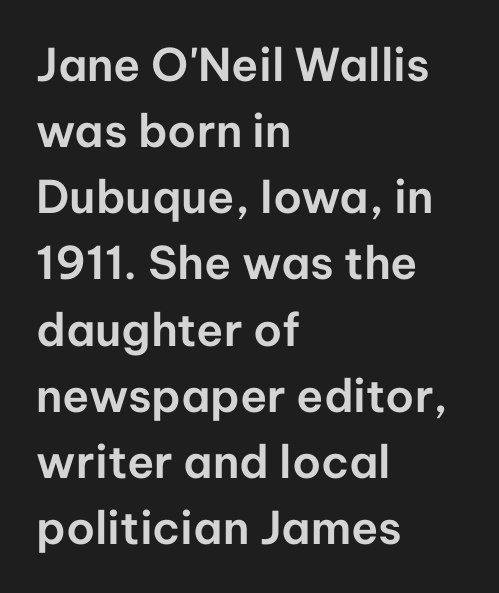
The image shows 45 px sans-serif type, upright; set left-aligned, normal line spacing (1.47x), normal letter spacing, not underlined; low stroke contrast and a medium x-height.
